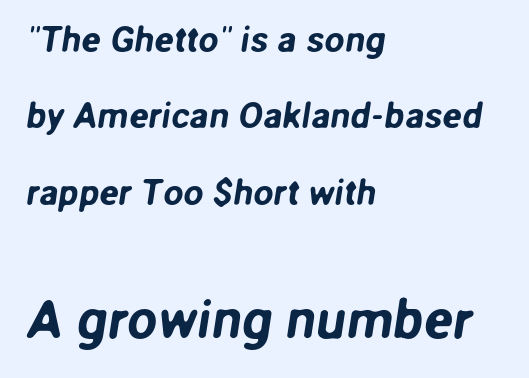
{"serif": "no", "width": "normal", "stroke_contrast": "low", "x_height": "medium", "monospaced": "no", "underline": "no", "align": "left", "line_spacing": "loose", "line_spacing_ratio": 2.12, "letter_spacing": "normal", "letter_spacing_em": 0.0, "larger_block": "second", "size_ratio": 1.5, "glyph_px": 54}
